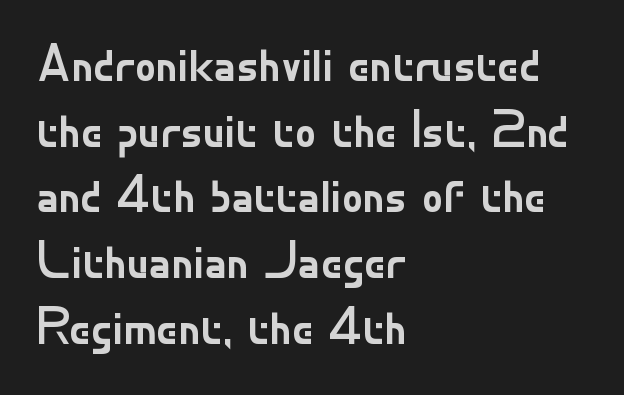
Q: Is the text bold? A: No.
Q: Is the text italic (slanted)? A: No, it is upright.
Q: Is the typeface a serif or a sans-serif typeface? A: Sans-serif.
Q: Is the text underlined? A: No.
Q: How is the paragraph aligned? A: Left-aligned.
Q: Is the spacing between letters normal or unusually wide? A: Normal.
Q: Width (condensed, normal, or wide)? A: Normal.
Q: Stroke contrast? A: Low.
Q: x-height? A: Small.
Q: Monospaced? A: No.
